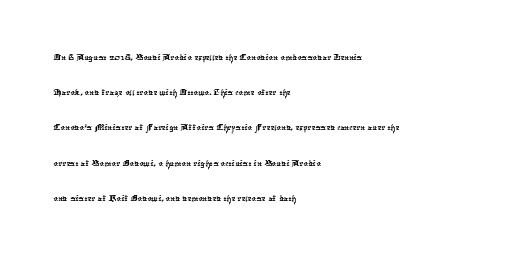
Q: Is the text underlined? A: No.
Q: How is the paragraph aligned? A: Left-aligned.
Q: Is the spacing between letters normal or unusually wide? A: Normal.
Q: Is the spacing between lines tight, normal or loose? A: Normal.
